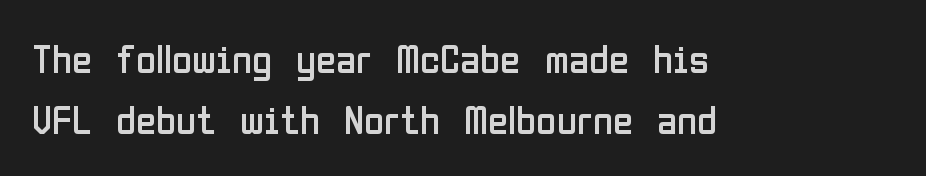
Looks like regular typesetting: each glyph gets only the width it needs. Letters rest on an invisible, unmarked baseline. The ragged edge is on the right, which tells us the setting is flush left. No letter is thick-stroked: the sample isn't bold. In terms of letterform style, serifs are entirely absent. Compared with typical paragraphs, the rows here are spaced about the same.
